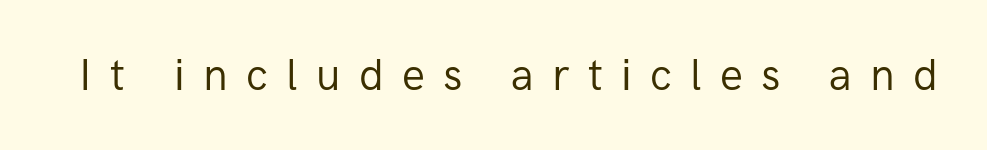
{"serif": "no", "italic": "no", "bold": "no", "weight": "regular", "width": "normal", "stroke_contrast": "low", "x_height": "medium", "monospaced": "no", "underline": "no", "letter_spacing": "wide", "letter_spacing_em": 0.43, "glyph_px": 43}
